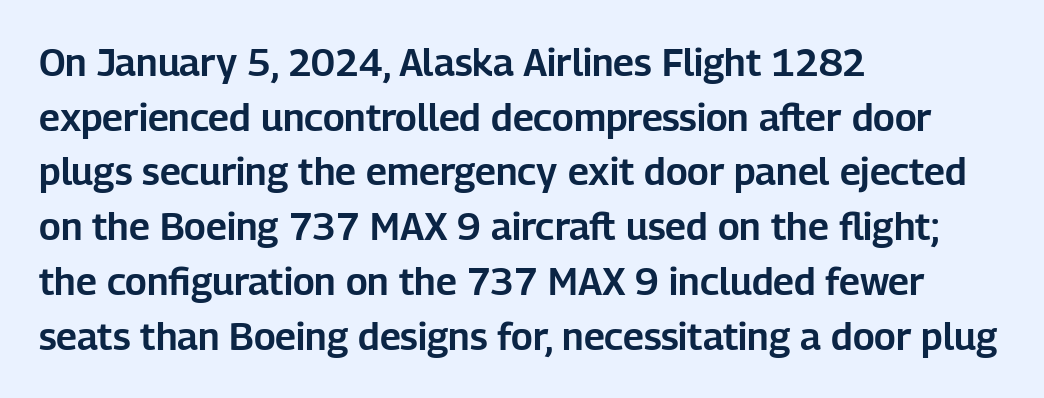
The image shows 38 px sans-serif type, upright; set left-aligned, normal line spacing (1.44x), normal letter spacing, not underlined; low stroke contrast and a medium x-height.
